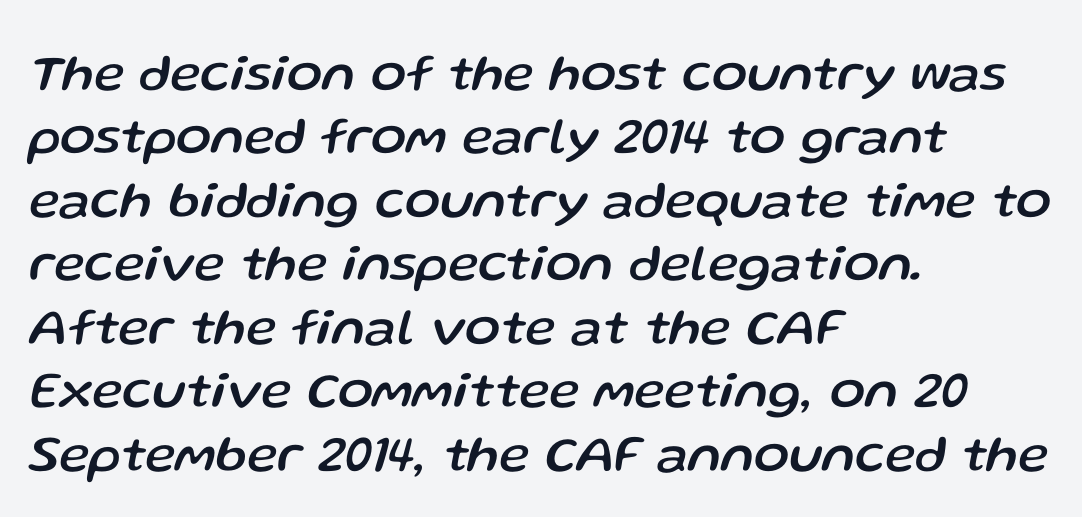
{"italic": "yes", "lean": "right", "slant_degrees": 13, "width": "normal", "stroke_contrast": "low", "x_height": "medium", "monospaced": "no", "underline": "no", "align": "left", "line_spacing_ratio": 1.22, "letter_spacing": "normal", "letter_spacing_em": 0.0, "glyph_px": 52}
